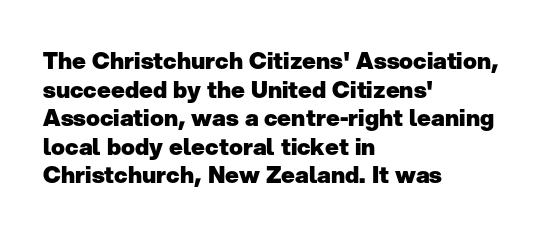
Every character sits straight up, as roman type does. Stroke thickness is high; the sample reads as a true bold. Inter-character spacing is left at the font's built-in metrics. Casual observation: everything's shoved over to the left. The specimen omits any rule beneath the text block's lines.
